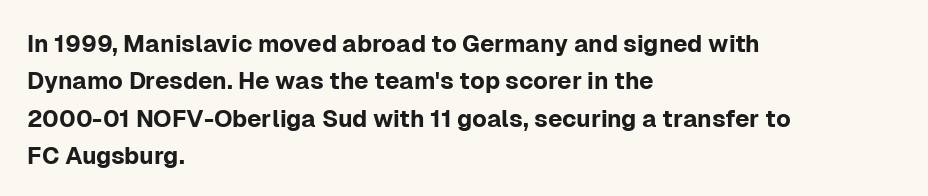
Quick note: interline space is typical. Ordinary non-slanted type is in use. The glyphs are unaccompanied by any horizontal stroke below them. The setting favours the left margin, as ordinary paragraphs usually do.
